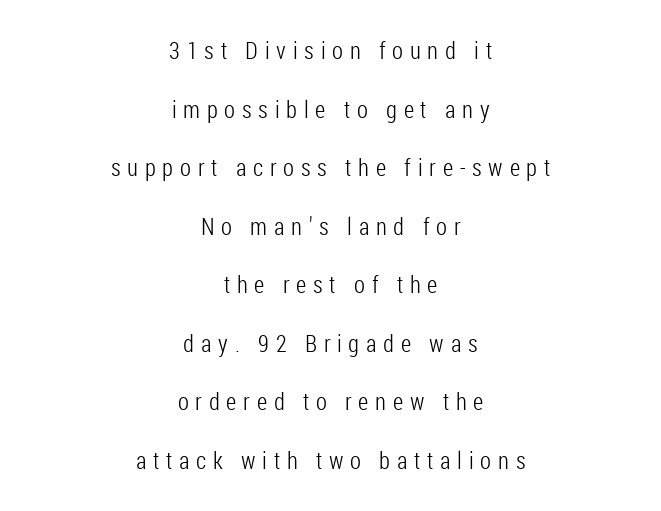
Q: Is the text bold? A: No.
Q: Is the text italic (slanted)? A: No, it is upright.
Q: Is the text underlined? A: No.
Q: How is the paragraph aligned? A: Centered.
Q: Is the spacing between letters normal or unusually wide? A: Unusually wide.
Q: Is the spacing between lines tight, normal or loose? A: Loose.
